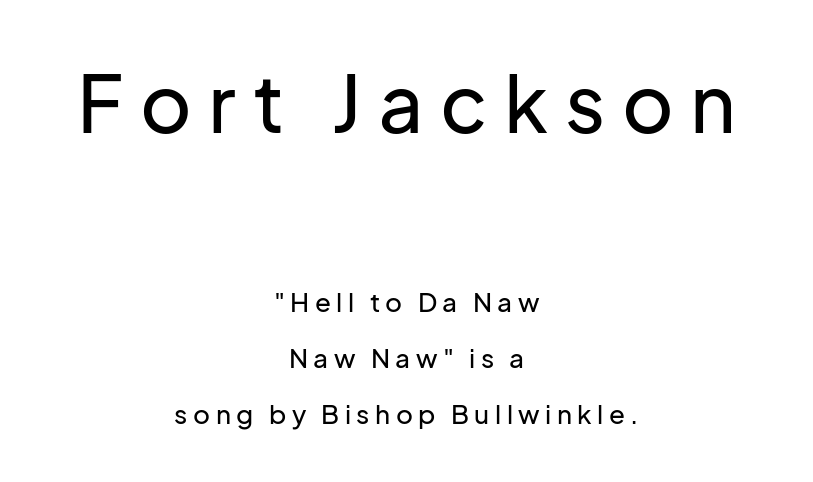
{"serif": "no", "italic": "no", "width": "normal", "stroke_contrast": "low", "x_height": "medium", "monospaced": "no", "underline": "no", "align": "center", "line_spacing": "loose", "line_spacing_ratio": 2.16, "letter_spacing": "wide", "letter_spacing_em": 0.21, "larger_block": "first", "size_ratio": 3.04, "glyph_px": 79}
